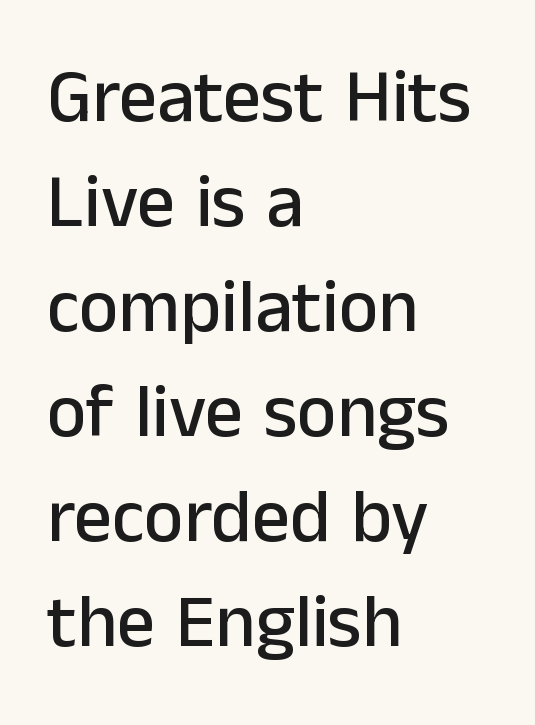
The image shows 75 px sans-serif type, upright; set left-aligned, normal line spacing (1.4x), normal letter spacing, not underlined; low stroke contrast and a medium x-height.
